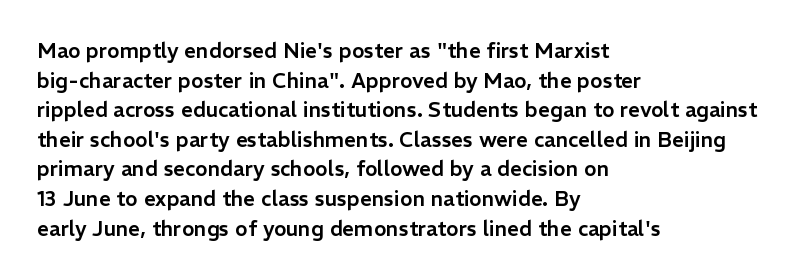
Caption: standard tracking, unaltered. Only glyphs here, with clear space below each row. The line-height multiplier appears to be the usual default. The typography opts for an upright posture over an oblique one. A student would call this left alignment; a typographer would say flush left, rag right.
